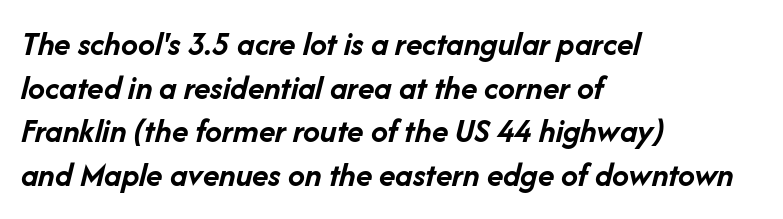
Slant detected: the letters are inclined. Vertical spacing — default. You could not count columns in this text — the font is proportionally spaced. Descender tails drop into unmarked territory. Short note: letters normally spaced. Short and long lines alike share a common starting point at left.
